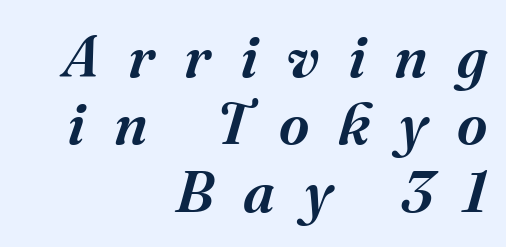
{"serif": "yes", "italic": "yes", "lean": "right", "slant_degrees": 16, "bold": "semi", "weight": "semibold", "width": "normal", "stroke_contrast": "medium", "x_height": "medium", "monospaced": "no", "underline": "no", "align": "right", "line_spacing": "tight", "line_spacing_ratio": 1.14, "letter_spacing": "wide", "letter_spacing_em": 0.49, "glyph_px": 59}
